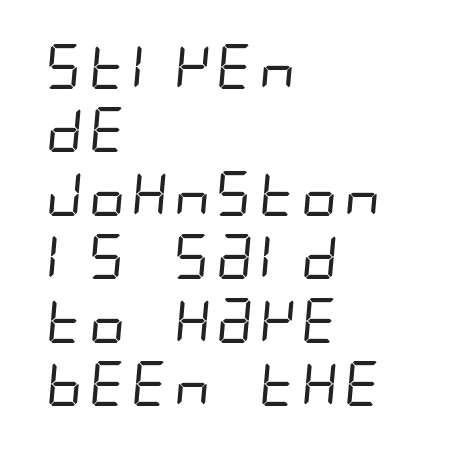
The line texture is even and compact thanks to regular tracking. Stems and bowls with no extra thickness — not bold. This rendering features lettering with no underline. How would I describe the line gaps? Plain and ordinary.
